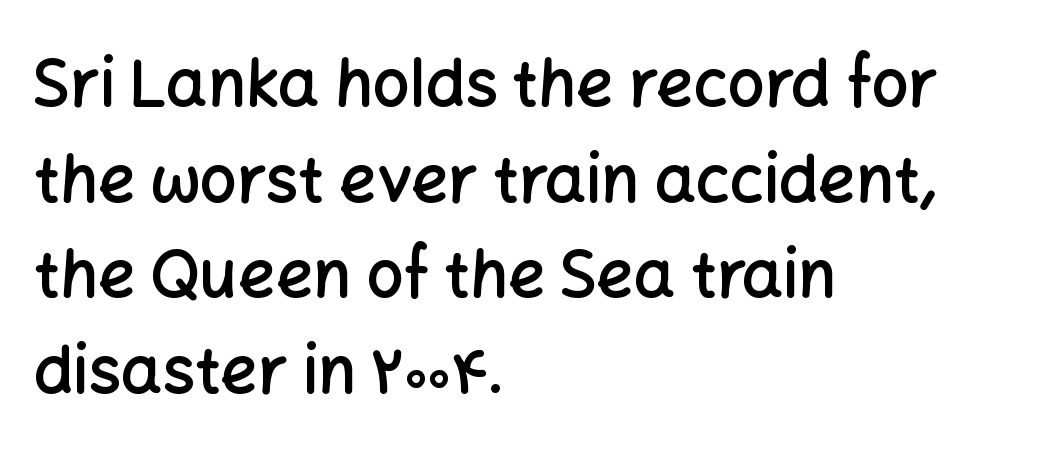
Q: Is the text bold? A: Semi-bold.
Q: Is the text italic (slanted)? A: No, it is upright.
Q: Is the typeface a serif or a sans-serif typeface? A: Sans-serif.
Q: Is the text underlined? A: No.
Q: How is the paragraph aligned? A: Left-aligned.
Q: Is the spacing between letters normal or unusually wide? A: Normal.
Q: Is the spacing between lines tight, normal or loose? A: Normal.
Q: Width (condensed, normal, or wide)? A: Normal.
Q: Stroke contrast? A: Low.
Q: x-height? A: Medium.
Q: Monospaced? A: No.
